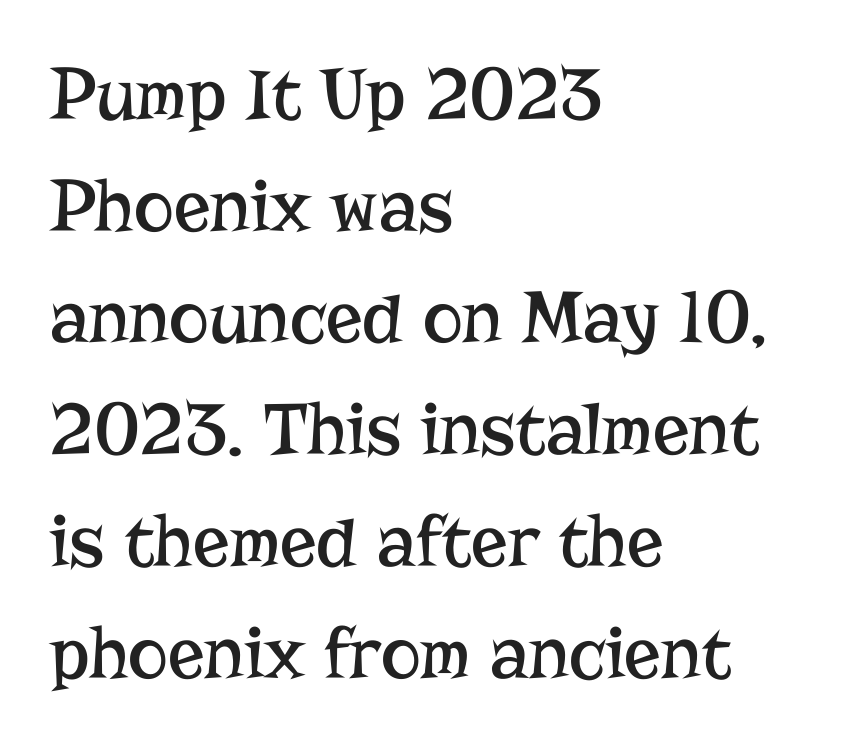
Inter-character spacing is left at the font's built-in metrics. Notice how the stems are strictly vertical — no italics here. The passage shown is not underscored anywhere. Horizontally, the lines are justified to the leading edge only. Weight: regular or lighter.
